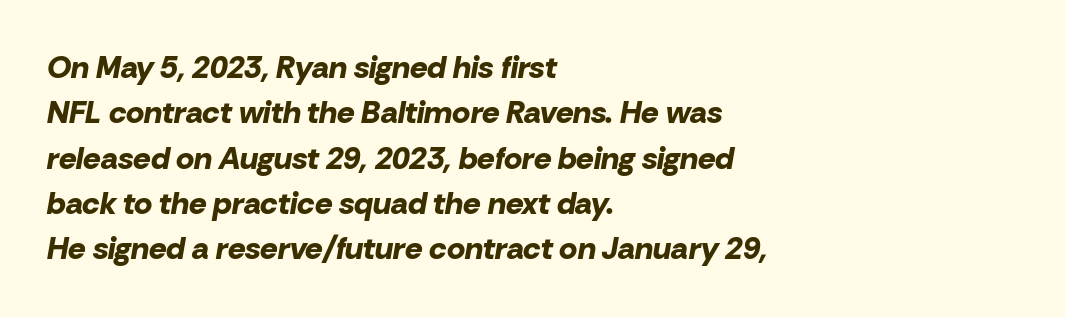
The image shows 31 px bold type, italic (leaning right); set left-aligned, normal line spacing (1.46x), normal letter spacing, not underlined; low stroke contrast and a medium x-height.
